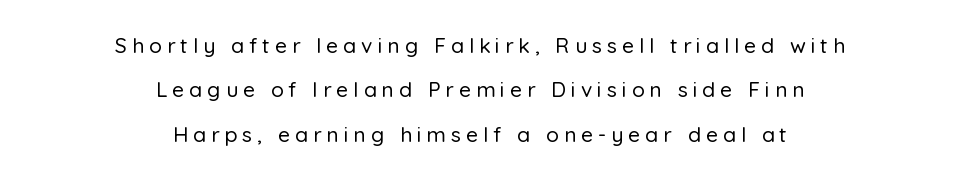
{"italic": "no", "underline": "no", "align": "center", "line_spacing": "loose", "line_spacing_ratio": 2.11, "letter_spacing": "wide", "letter_spacing_em": 0.24, "glyph_px": 21}
